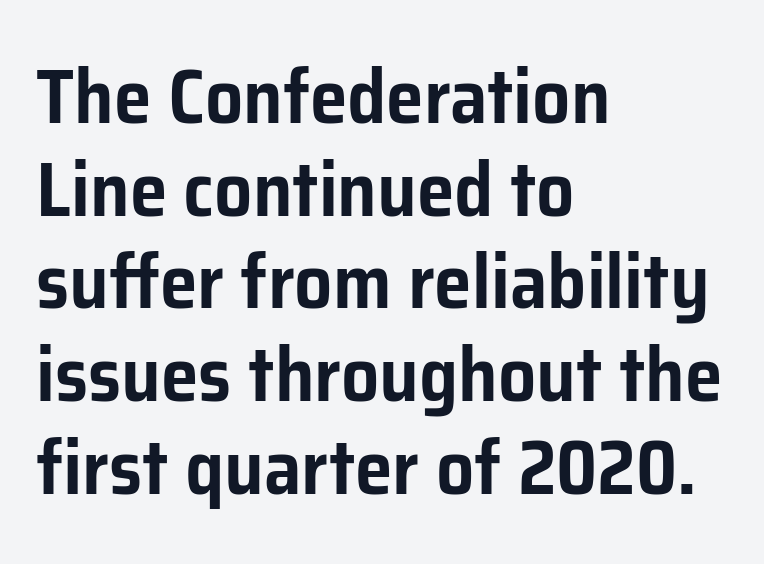
The image shows 76 px sans-serif type, upright; set left-aligned, line spacing 1.22x, normal letter spacing, not underlined; low stroke contrast and a medium x-height.
